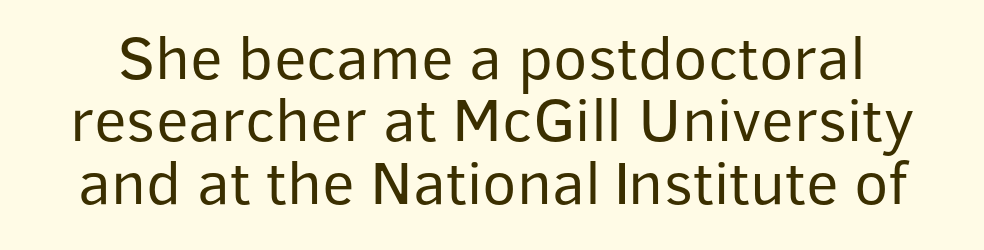
The image shows 63 px regular-weight sans-serif type, upright; set tight line spacing (0.99x), normal letter spacing, not underlined; low stroke contrast and a medium x-height.
